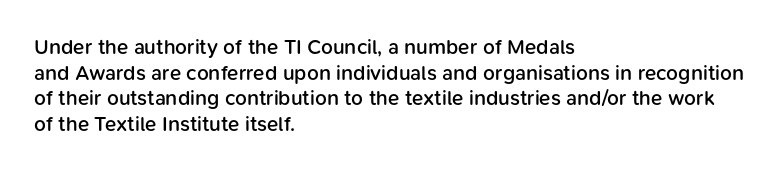
Q: Is the text bold? A: Semi-bold.
Q: Is the text italic (slanted)? A: No, it is upright.
Q: Is the text underlined? A: No.
Q: How is the paragraph aligned? A: Left-aligned.
Q: Is the spacing between letters normal or unusually wide? A: Normal.
